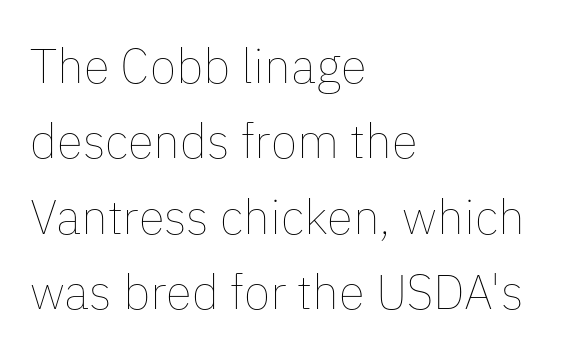
{"italic": "no", "bold": "no", "weight": "thin", "width": "normal", "stroke_contrast": "low", "x_height": "medium", "monospaced": "no", "underline": "no", "align": "left", "line_spacing": "normal", "line_spacing_ratio": 1.57, "letter_spacing": "normal", "letter_spacing_em": 0.0, "glyph_px": 48}
